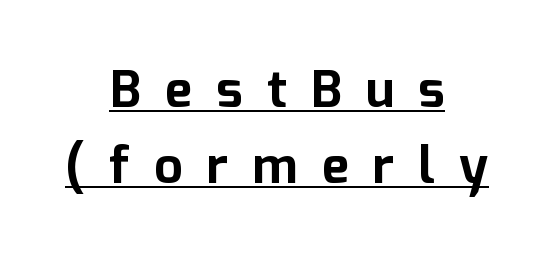
The image shows 51 px bold sans-serif type, upright; set centered, normal line spacing (1.49x), unusually wide letter spacing (+0.48 em), underlined; low stroke contrast and a medium x-height.
